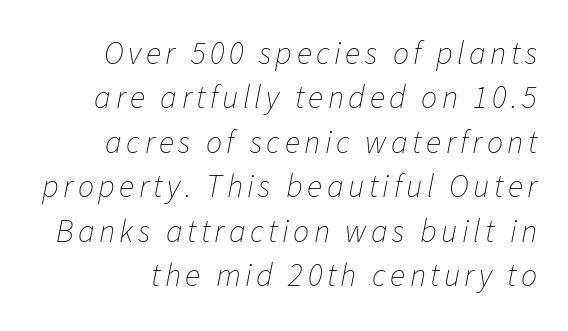
The strokes are not fattened; the text isn't bold. This sample uses an oblique cut, with every glyph tilted off the vertical. Proportional: the letters do not fall into vertical columns. Underline: absent.
